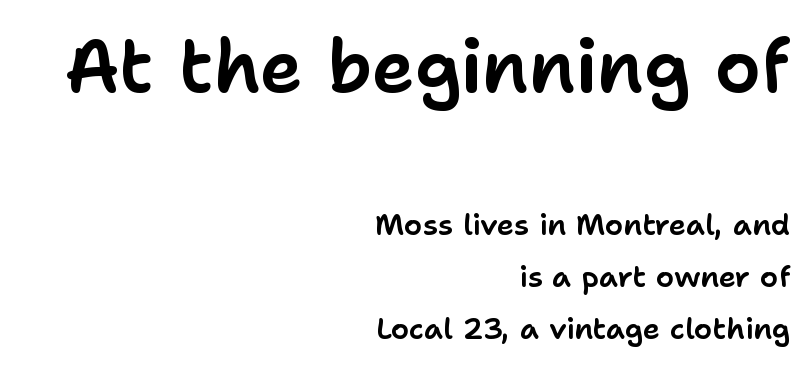
Q: Is the text italic (slanted)? A: No, it is upright.
Q: Is the typeface a serif or a sans-serif typeface? A: Sans-serif.
Q: Is the text underlined? A: No.
Q: How is the paragraph aligned? A: Right-aligned.
Q: Is the spacing between letters normal or unusually wide? A: Normal.
Q: Which block of text is set in a larger size, the first (top) or the second (bottom)? A: The first (top) one.
Q: Width (condensed, normal, or wide)? A: Normal.
Q: Stroke contrast? A: Low.
Q: x-height? A: Medium.
Q: Monospaced? A: No.
